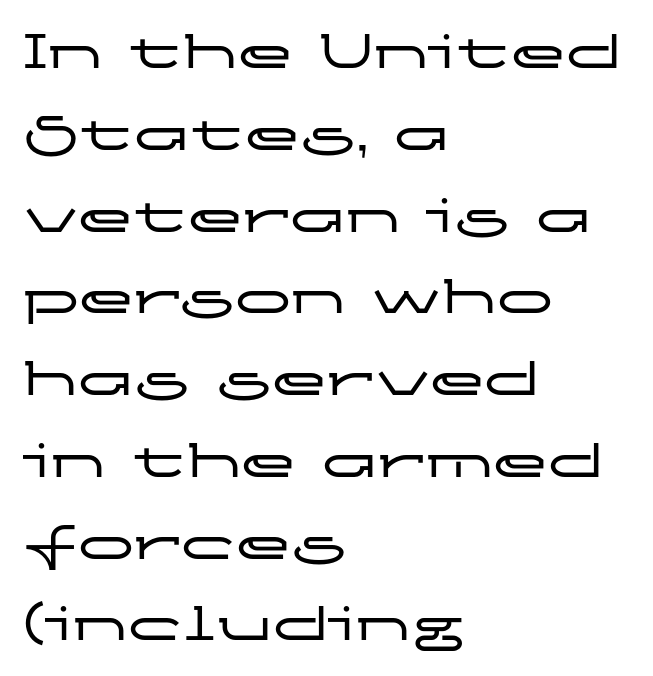
Which margin do the lines hug? The left one — the right edge is uneven. These lines sit exactly where default settings would place them. Between one letter and the next there's only the usual sliver of space. The passage shown is typeset with a sans-serif family. Any mark beneath the type? The region is blank.
